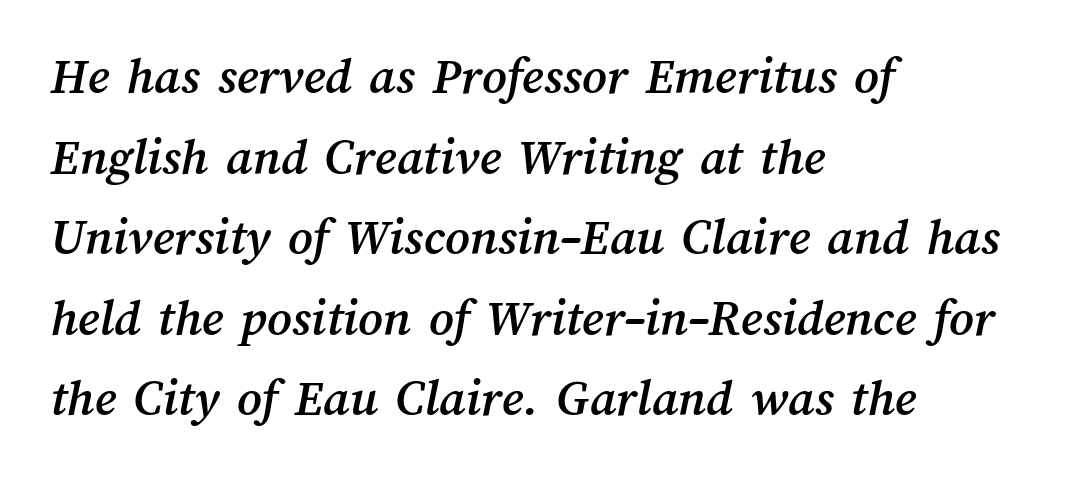
Q: Is the text underlined? A: No.
Q: How is the paragraph aligned? A: Left-aligned.
Q: Is the spacing between letters normal or unusually wide? A: Normal.
Q: Is the spacing between lines tight, normal or loose? A: Normal.
Q: Width (condensed, normal, or wide)? A: Normal.
Q: Stroke contrast? A: Medium.
Q: x-height? A: Medium.
Q: Monospaced? A: No.
